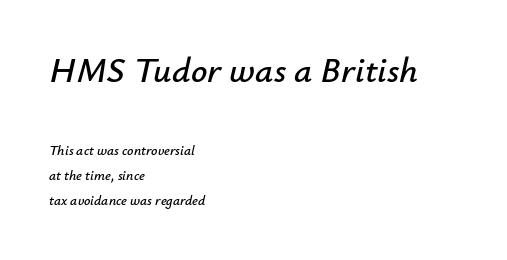
The image shows 36 px text type, italic (leaning right); set left-aligned, line spacing 1.79x, normal letter spacing, not underlined; the first (top) block is 2.57x larger; low stroke contrast and a small x-height.
